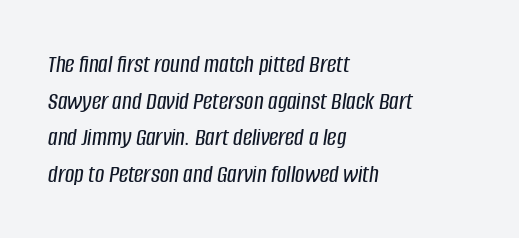
{"italic": "yes", "lean": "right", "slant_degrees": 8, "underline": "no", "align": "left", "line_spacing": "normal", "line_spacing_ratio": 1.41, "letter_spacing": "normal", "letter_spacing_em": 0.0, "glyph_px": 26}
